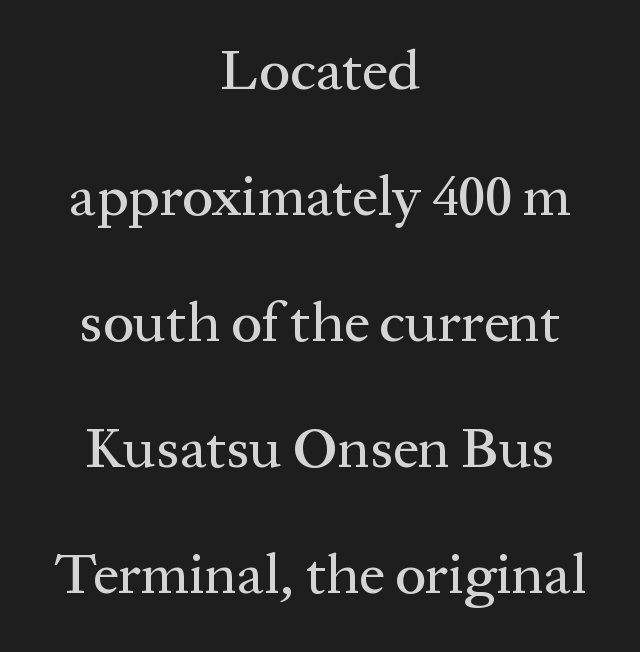
{"serif": "yes", "italic": "no", "width": "normal", "stroke_contrast": "medium", "x_height": "medium", "monospaced": "no", "underline": "no", "align": "center", "line_spacing": "loose", "line_spacing_ratio": 2.21, "letter_spacing": "normal", "letter_spacing_em": 0.0, "glyph_px": 57}
